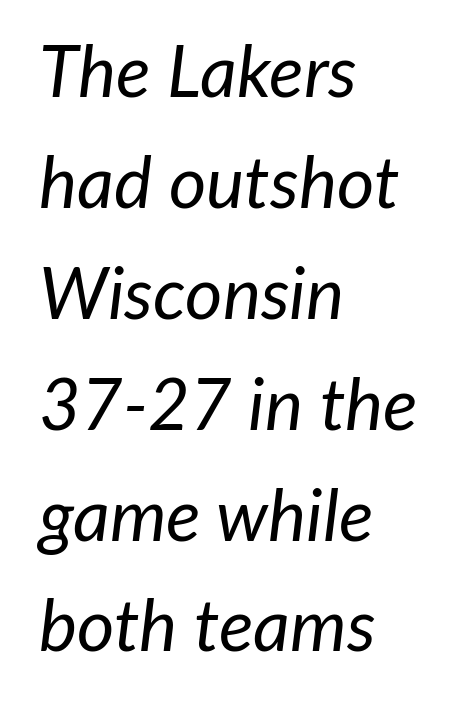
The image shows 72 px regular-weight type, italic (leaning right); set left-aligned, normal line spacing (1.54x), normal letter spacing, not underlined; low stroke contrast and a medium x-height.
